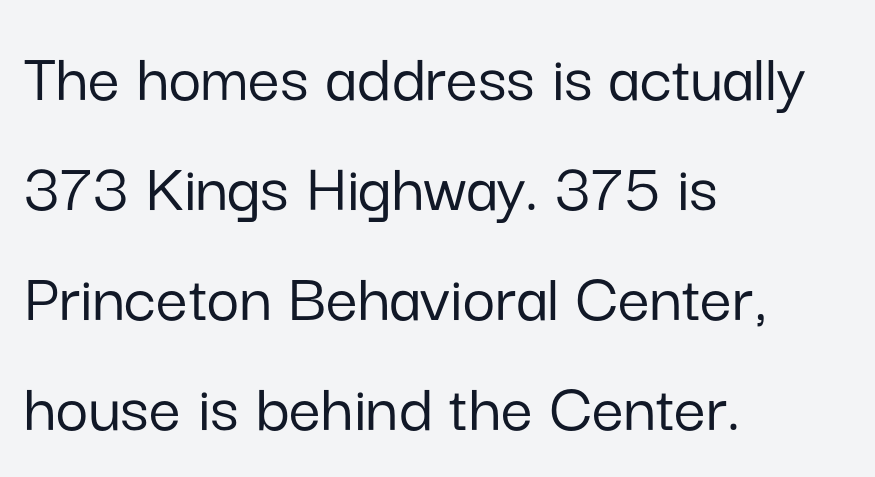
Q: Is the text italic (slanted)? A: No, it is upright.
Q: Is the typeface a serif or a sans-serif typeface? A: Sans-serif.
Q: Is the text underlined? A: No.
Q: How is the paragraph aligned? A: Left-aligned.
Q: Is the spacing between letters normal or unusually wide? A: Normal.
Q: Is the spacing between lines tight, normal or loose? A: Normal.
Q: Width (condensed, normal, or wide)? A: Normal.
Q: Stroke contrast? A: Low.
Q: x-height? A: Medium.
Q: Monospaced? A: No.
